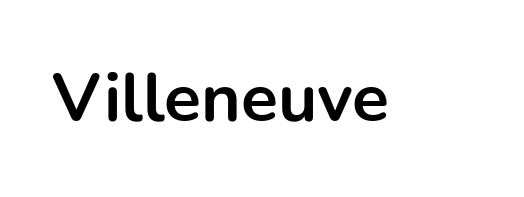
The image shows 68 px bold sans-serif type, upright; set normal letter spacing, not underlined; low stroke contrast and a medium x-height.
